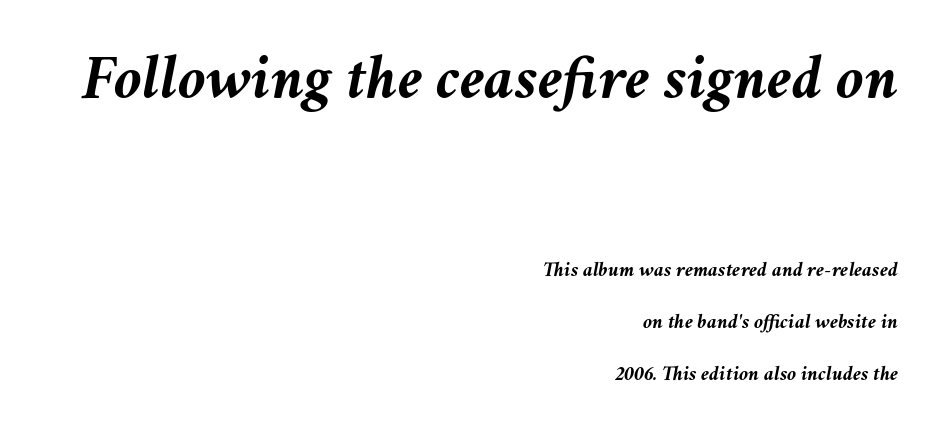
This sample trades compactness for vertical openness between lines. You'd pick this weight for a headline — it's a proper bold. Here the glyphs are tracked normally, forming tight word shapes. If you squint, the top block still reads clearly — it's the larger of the two.
